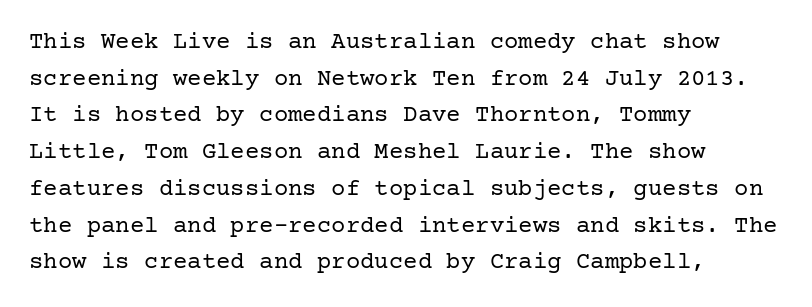
The image shows 24 px text type, upright; set left-aligned, normal line spacing (1.53x), normal letter spacing, not underlined.
